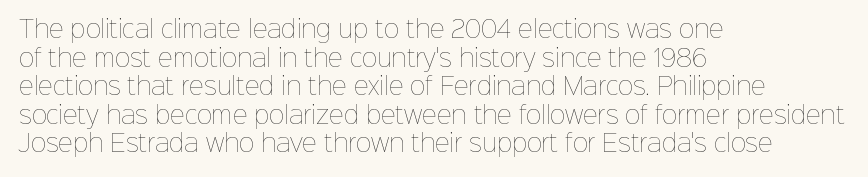
The image shows 23 px text type, upright; set left-aligned, line spacing 1.24x, normal letter spacing, not underlined.
